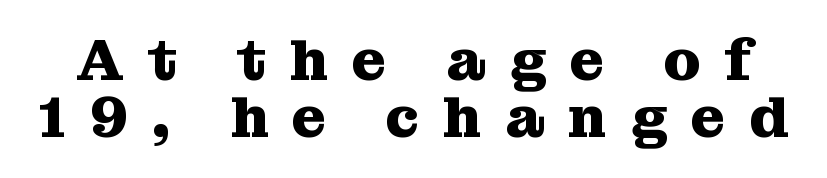
{"serif": "yes", "italic": "no", "bold": "yes", "weight": "heavy", "width": "normal", "stroke_contrast": "medium", "x_height": "medium", "monospaced": "no", "underline": "no", "line_spacing": "tight", "line_spacing_ratio": 0.97, "letter_spacing": "wide", "letter_spacing_em": 0.4, "glyph_px": 59}
